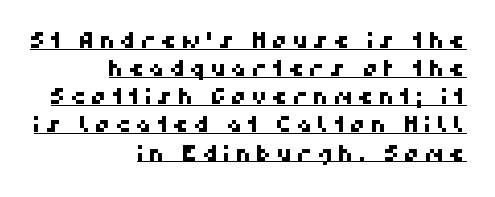
One glance says typical: line gaps are just what's usual. Does extra space separate the letters? Yes, quite a lot of it. These characters rest on top of a visible drawn line. Reading down the block, your eye finds every line finishing at a fixed right position.
